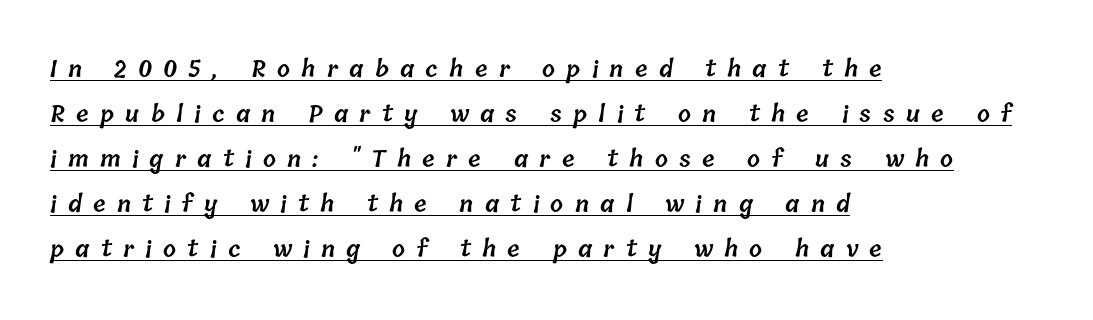
{"bold": "semi", "underline": "yes", "align": "left", "line_spacing": "loose", "line_spacing_ratio": 1.96, "letter_spacing": "wide", "letter_spacing_em": 0.49, "glyph_px": 23}
